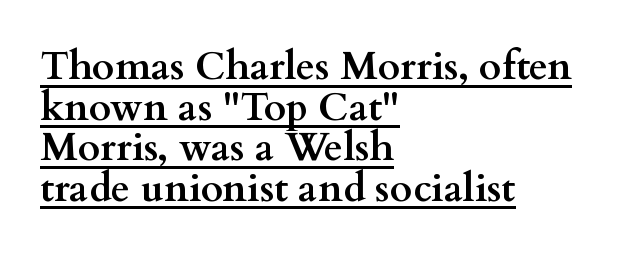
The image shows 39 px semibold, wide serif type, upright; set left-aligned, tight line spacing (1.04x), normal letter spacing, underlined; medium stroke contrast and a small x-height.
